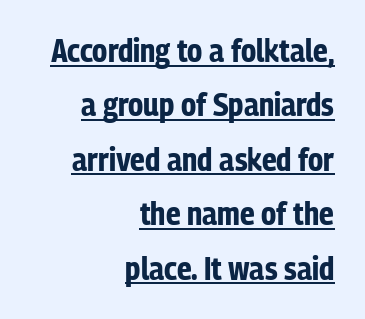
Character widths vary here, with narrow letters taking less room than wide ones. Like a heading marked for emphasis, these lines bear an underscore. Normally led — the rows are evenly, conventionally spaced. Letterform terminals end flat and unadorned throughout the passage.
